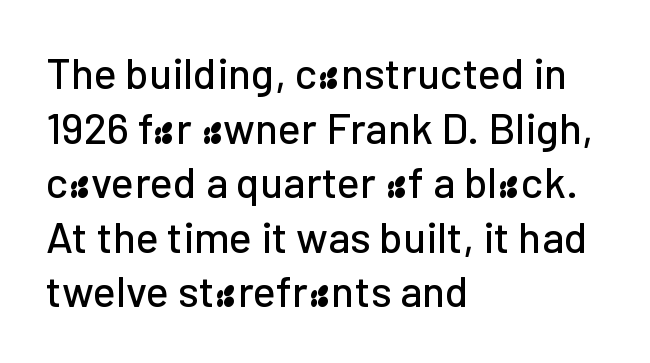
The image shows 43 px sans-serif type, upright; set left-aligned, normal line spacing (1.27x), normal letter spacing, not underlined; low stroke contrast and a medium x-height.
